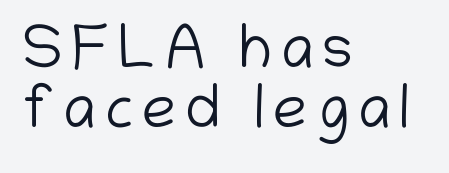
The image shows 61 px light sans-serif type, upright; set left-aligned, tight line spacing (0.99x), not underlined; low stroke contrast and a medium x-height.
